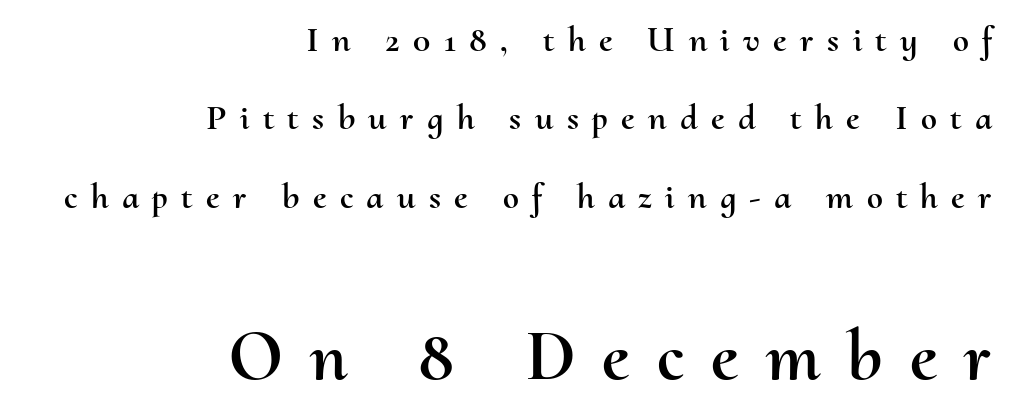
The area under the type is left untouched. The space between consecutive lines is lavish. The letters advance in unequal steps, a hallmark of proportional type. Leftover space on each line is placed entirely before the opening word. This rendering widens character spacing well past its baseline value. The second block has been scaled up relative to the first.
